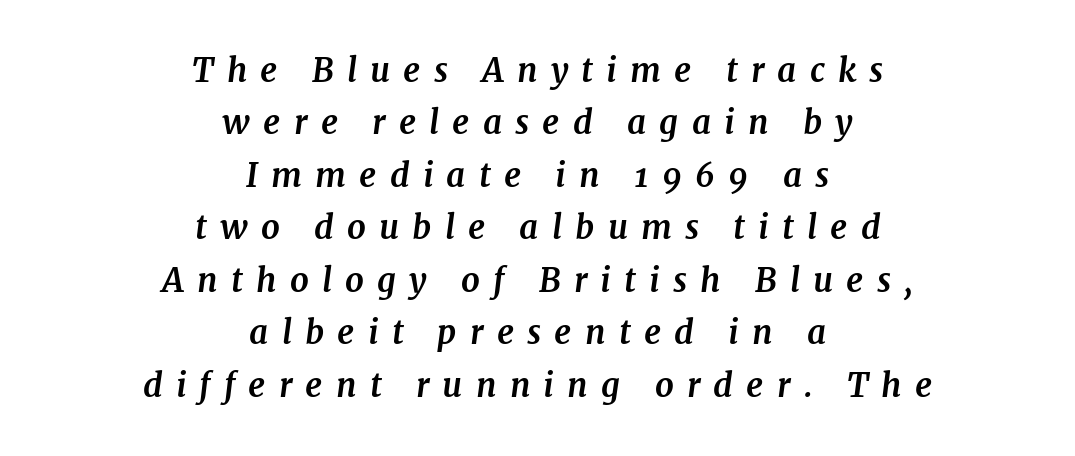
The image shows 33 px bold serif type, italic (leaning right); set centered, normal line spacing (1.59x), unusually wide letter spacing (+0.4 em), not underlined; medium stroke contrast and a medium x-height.
